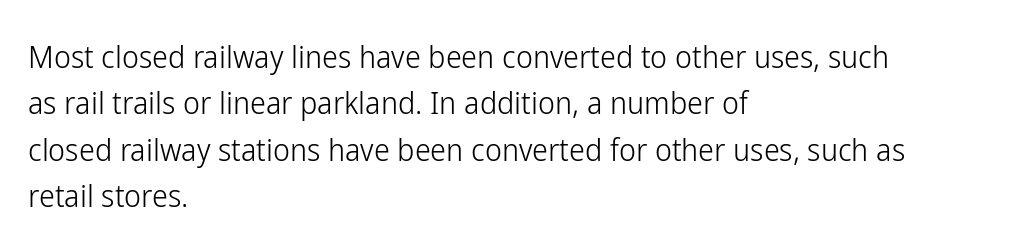
The image shows 32 px light, condensed sans-serif type, upright; set left-aligned, normal line spacing (1.45x), normal letter spacing, not underlined; low stroke contrast and a medium x-height.
